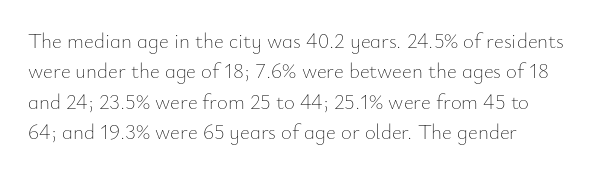
{"italic": "no", "bold": "no", "underline": "no", "align": "left", "line_spacing": "normal", "line_spacing_ratio": 1.45, "letter_spacing": "normal", "letter_spacing_em": 0.0, "glyph_px": 21}
